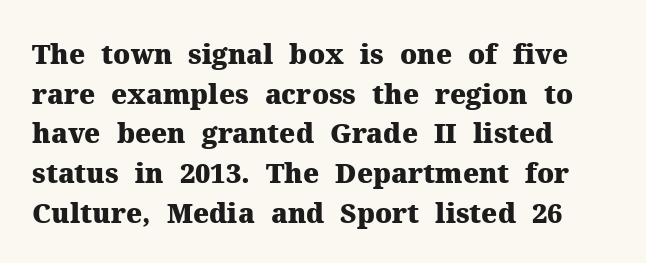
The glyphs are unaccompanied by any horizontal stroke below them. The characters look thick and weighty, a clear bold. Horizontally, the lines are justified to the leading edge only. Successive baselines arrive at the customary interval. Ordinary non-slanted type is in use.
